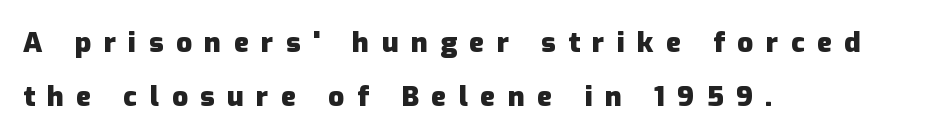
{"serif": "no", "italic": "no", "bold": "yes", "weight": "heavy", "width": "normal", "stroke_contrast": "low", "x_height": "medium", "monospaced": "no", "underline": "no", "align": "left", "line_spacing": "loose", "line_spacing_ratio": 1.92, "letter_spacing": "wide", "letter_spacing_em": 0.45, "glyph_px": 28}
